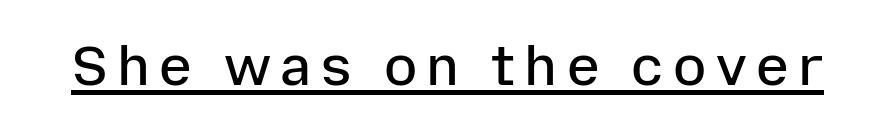
You can tell it's not italic because the verticals are truly vertical. The passage shown is underscored from start to finish. The passage shown is typed in a proportional face where columns would drift. The characters display no serif detailing; their extremities are plain. Strokes here are thickened, but only to semibold level.
